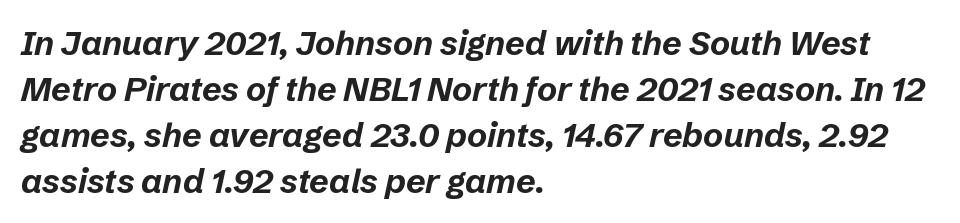
Every character sits at an angle, as italics do. Varying glyph widths throughout — classic text-font behaviour. Does extra space separate the letters? No, they use regular spacing. If you measured baseline to baseline, you'd find a middling distance. The paragraph has a hard left edge and a soft right edge. What weight is shown? A full bold with thick strokes.
